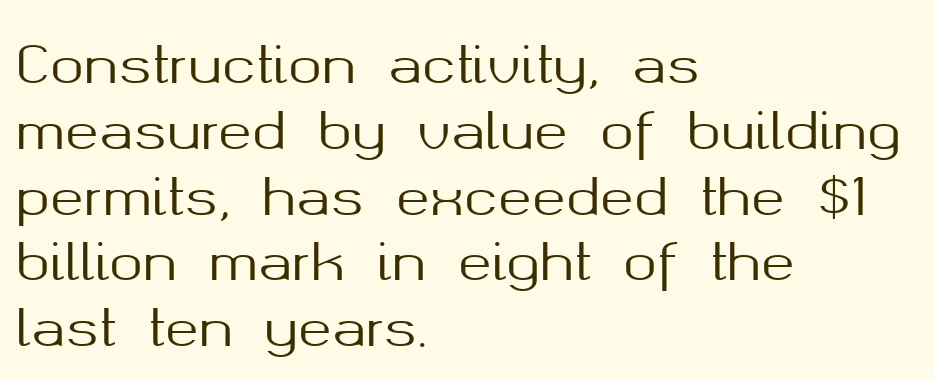
The baseline area is clear. A sans-serif font was chosen for this passage. Reading down the column, the eye jumps a familiar distance to each next line. Looks like regular typesetting: each glyph gets only the width it needs. No italicization has been applied; the sample stays upright.
